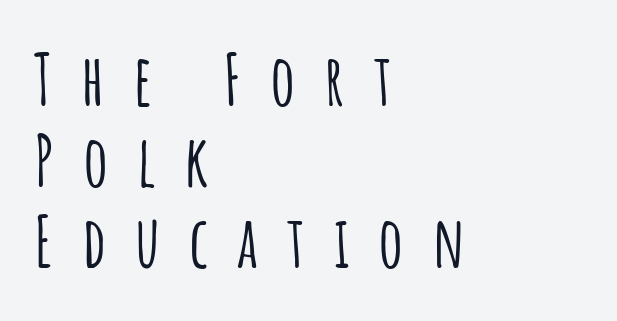
Q: Is the text italic (slanted)? A: No, it is upright.
Q: Is the typeface a serif or a sans-serif typeface? A: Sans-serif.
Q: Is the text underlined? A: No.
Q: How is the paragraph aligned? A: Left-aligned.
Q: Is the spacing between letters normal or unusually wide? A: Unusually wide.
Q: Width (condensed, normal, or wide)? A: Condensed.
Q: Stroke contrast? A: Low.
Q: x-height? A: Large.
Q: Monospaced? A: No.
